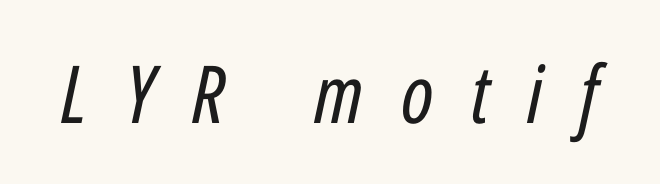
Q: Is the text bold? A: No.
Q: Is the text italic (slanted)? A: Yes, it leans right by about 12 degrees.
Q: Is the text underlined? A: No.
Q: Is the spacing between letters normal or unusually wide? A: Unusually wide.
Q: Width (condensed, normal, or wide)? A: Condensed.
Q: Stroke contrast? A: Low.
Q: x-height? A: Medium.
Q: Monospaced? A: No.
